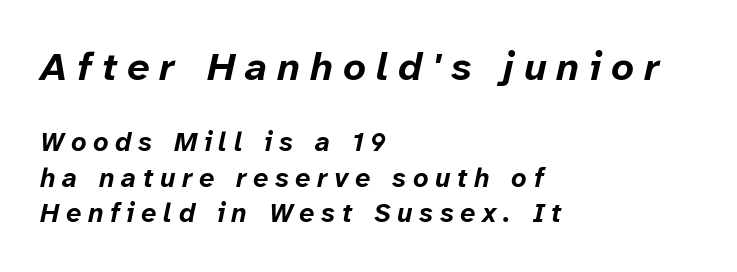
Q: Is the text bold? A: Yes.
Q: Is the text italic (slanted)? A: Yes, it leans right by about 12 degrees.
Q: Is the text underlined? A: No.
Q: How is the paragraph aligned? A: Left-aligned.
Q: Is the spacing between letters normal or unusually wide? A: Unusually wide.
Q: Is the spacing between lines tight, normal or loose? A: Normal.
Q: Which block of text is set in a larger size, the first (top) or the second (bottom)? A: The first (top) one.
Q: Width (condensed, normal, or wide)? A: Normal.
Q: Stroke contrast? A: Low.
Q: x-height? A: Medium.
Q: Monospaced? A: No.
